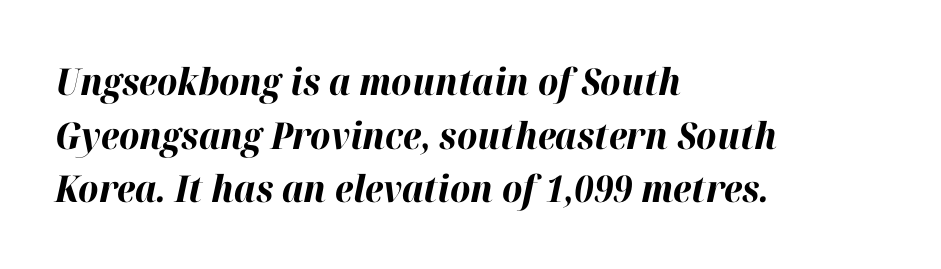
{"italic": "yes", "lean": "right", "slant_degrees": 12, "bold": "yes", "weight": "bold", "width": "normal", "stroke_contrast": "high", "x_height": "medium", "monospaced": "no", "underline": "no", "align": "left", "line_spacing": "normal", "line_spacing_ratio": 1.45, "letter_spacing": "normal", "letter_spacing_em": 0.0, "glyph_px": 37}
